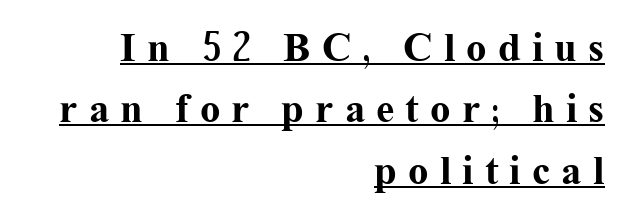
Q: Is the text bold? A: Yes.
Q: Is the text italic (slanted)? A: No, it is upright.
Q: Is the typeface a serif or a sans-serif typeface? A: Serif.
Q: Is the text underlined? A: Yes.
Q: How is the paragraph aligned? A: Right-aligned.
Q: Is the spacing between letters normal or unusually wide? A: Unusually wide.
Q: Is the spacing between lines tight, normal or loose? A: Normal.
Q: Width (condensed, normal, or wide)? A: Normal.
Q: Stroke contrast? A: Medium.
Q: x-height? A: Medium.
Q: Monospaced? A: No.
